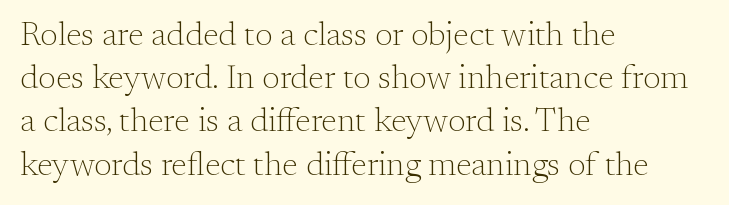
Q: Is the text bold? A: No.
Q: Is the text italic (slanted)? A: No, it is upright.
Q: Is the typeface a serif or a sans-serif typeface? A: Serif.
Q: Is the text underlined? A: No.
Q: How is the paragraph aligned? A: Left-aligned.
Q: Is the spacing between letters normal or unusually wide? A: Normal.
Q: Is the spacing between lines tight, normal or loose? A: Normal.
Q: Width (condensed, normal, or wide)? A: Normal.
Q: Stroke contrast? A: Medium.
Q: x-height? A: Small.
Q: Monospaced? A: No.
